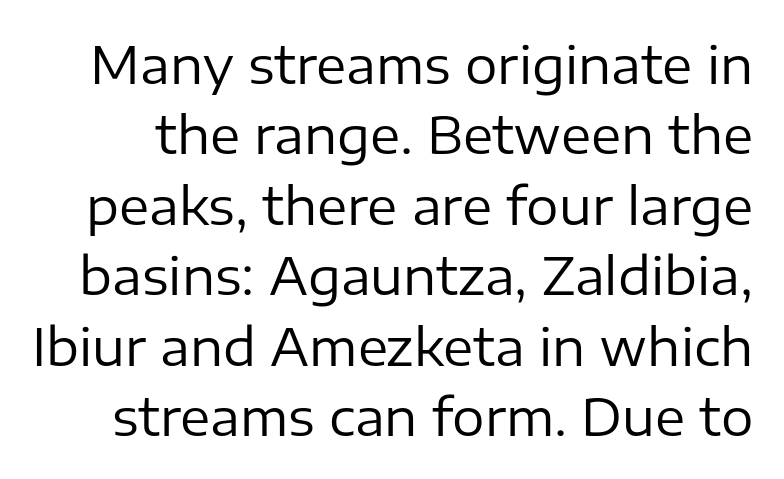
Rows of type keep a routine distance in the vertical direction. Type style note: lacks serifs. The passage shown has conventional tracking throughout. Bare-footed words on every line. Italic? Not at all — the glyphs are vertical.
